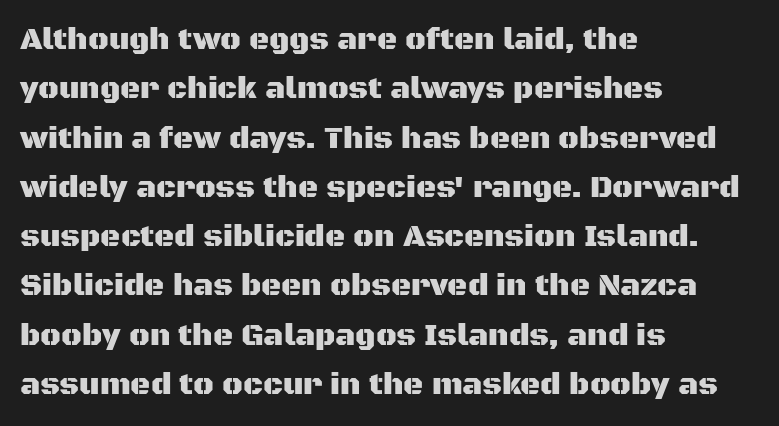
The type is set solid horizontally, with unmodified tracking. Descender tails drop into unmarked territory. The leading is moderate, giving the passage an even texture. Posture: upright roman. The compositor pushed each line to the left boundary.
